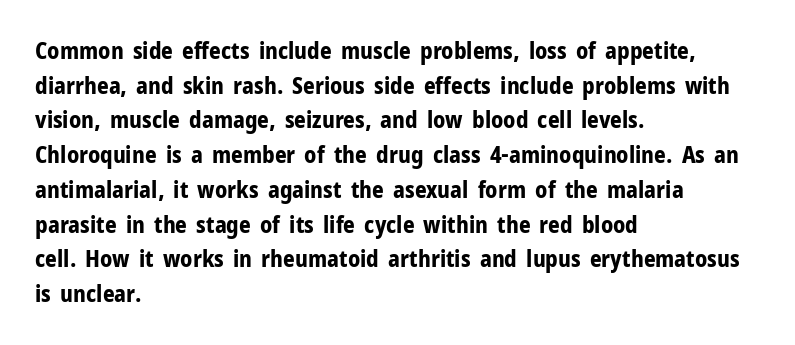
Every stem runs plumb, perpendicular to the baseline. The typesetting leans heavy: a genuine bold. Anything drawn beneath the words? Only blank space. The paragraph shown leans on its left margin. In terms of letterspacing, this is plain default setting. The space between consecutive lines is moderate.
